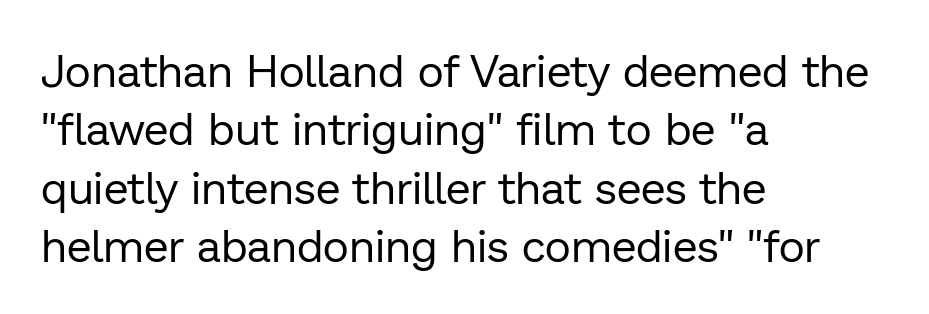
Q: Is the text bold? A: No.
Q: Is the text italic (slanted)? A: No, it is upright.
Q: Is the typeface a serif or a sans-serif typeface? A: Sans-serif.
Q: Is the text underlined? A: No.
Q: How is the paragraph aligned? A: Left-aligned.
Q: Is the spacing between letters normal or unusually wide? A: Normal.
Q: Is the spacing between lines tight, normal or loose? A: Normal.
Q: Width (condensed, normal, or wide)? A: Normal.
Q: Stroke contrast? A: Low.
Q: x-height? A: Medium.
Q: Monospaced? A: No.
